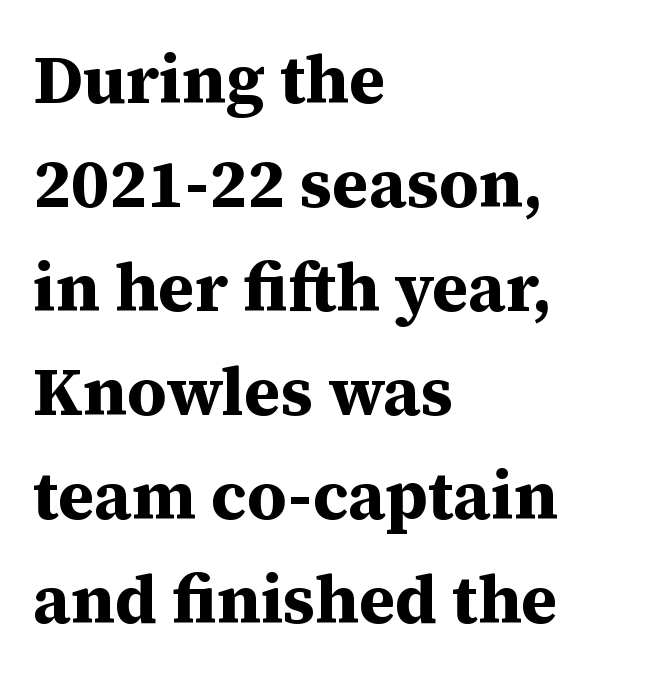
{"serif": "yes", "italic": "no", "bold": "yes", "weight": "bold", "width": "normal", "stroke_contrast": "medium", "x_height": "medium", "monospaced": "no", "underline": "no", "align": "left", "line_spacing": "normal", "line_spacing_ratio": 1.53, "letter_spacing": "normal", "letter_spacing_em": 0.0, "glyph_px": 68}
